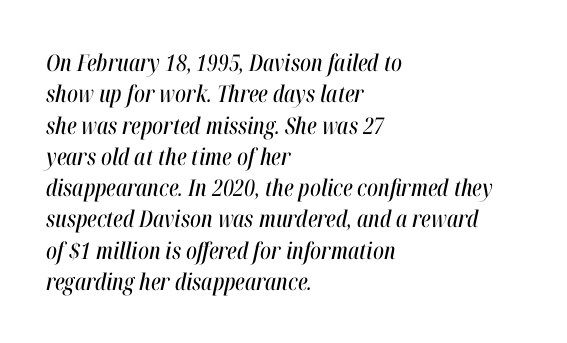
Q: Is the text italic (slanted)? A: Yes, it leans right by about 12 degrees.
Q: Is the text underlined? A: No.
Q: How is the paragraph aligned? A: Left-aligned.
Q: Is the spacing between letters normal or unusually wide? A: Normal.
Q: Is the spacing between lines tight, normal or loose? A: Normal.
